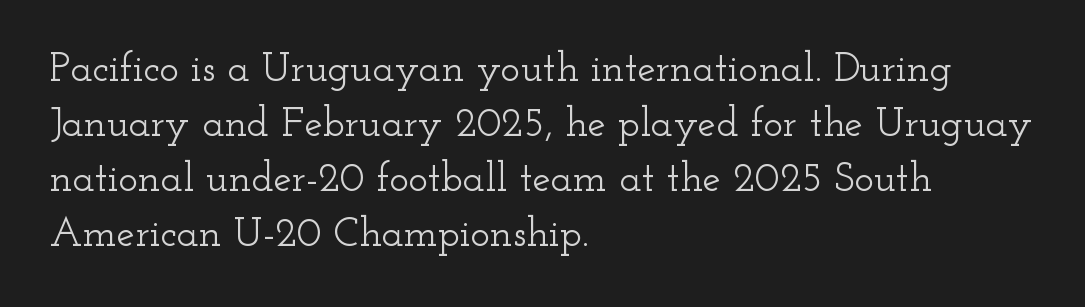
Q: Is the text italic (slanted)? A: No, it is upright.
Q: Is the typeface a serif or a sans-serif typeface? A: Serif.
Q: Is the text underlined? A: No.
Q: How is the paragraph aligned? A: Left-aligned.
Q: Is the spacing between letters normal or unusually wide? A: Normal.
Q: Is the spacing between lines tight, normal or loose? A: Normal.
Q: Width (condensed, normal, or wide)? A: Wide.
Q: Stroke contrast? A: Low.
Q: x-height? A: Small.
Q: Monospaced? A: No.
